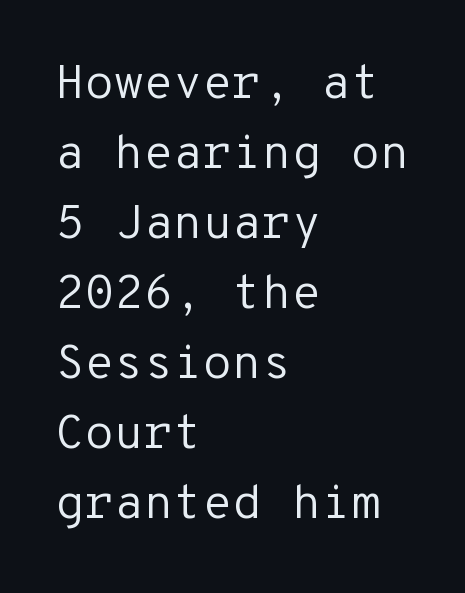
Q: Is the text bold? A: No.
Q: Is the text italic (slanted)? A: No, it is upright.
Q: Is the typeface a serif or a sans-serif typeface? A: Sans-serif.
Q: Is the text underlined? A: No.
Q: How is the paragraph aligned? A: Left-aligned.
Q: Is the spacing between letters normal or unusually wide? A: Normal.
Q: Is the spacing between lines tight, normal or loose? A: Normal.
Q: Width (condensed, normal, or wide)? A: Normal.
Q: Stroke contrast? A: Low.
Q: x-height? A: Medium.
Q: Monospaced? A: Yes.
